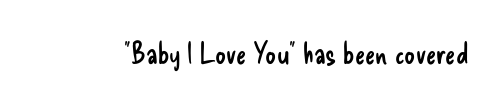
Vertical strokes here are truly vertical. Proportional: the letters do not fall into vertical columns. In terms of letterform style, serifs are entirely absent. Heft: none added — not bold.
